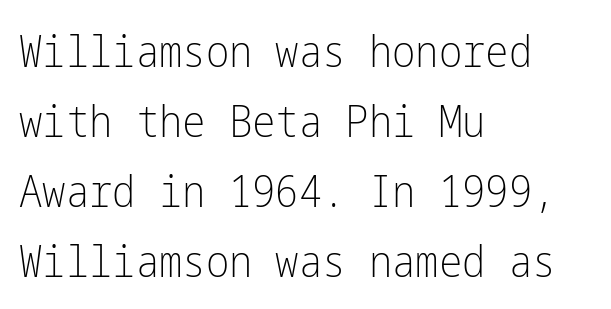
{"serif": "no", "italic": "no", "bold": "no", "weight": "light", "width": "condensed", "stroke_contrast": "low", "x_height": "medium", "underline": "no", "align": "left", "line_spacing": "normal", "line_spacing_ratio": 1.59, "letter_spacing": "normal", "letter_spacing_em": 0.0, "glyph_px": 44}
